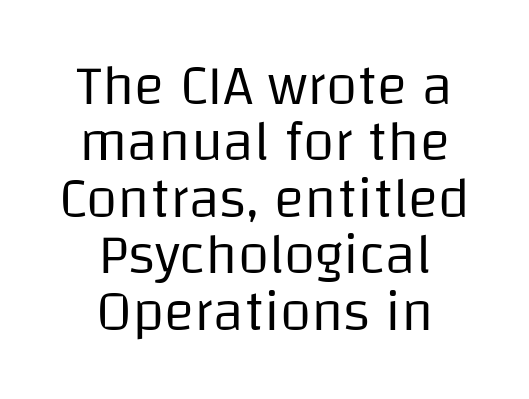
Q: Is the text bold? A: No.
Q: Is the text italic (slanted)? A: No, it is upright.
Q: Is the typeface a serif or a sans-serif typeface? A: Sans-serif.
Q: Is the text underlined? A: No.
Q: How is the paragraph aligned? A: Centered.
Q: Is the spacing between letters normal or unusually wide? A: Normal.
Q: Is the spacing between lines tight, normal or loose? A: Tight.
Q: Width (condensed, normal, or wide)? A: Normal.
Q: Stroke contrast? A: Low.
Q: x-height? A: Large.
Q: Monospaced? A: No.
